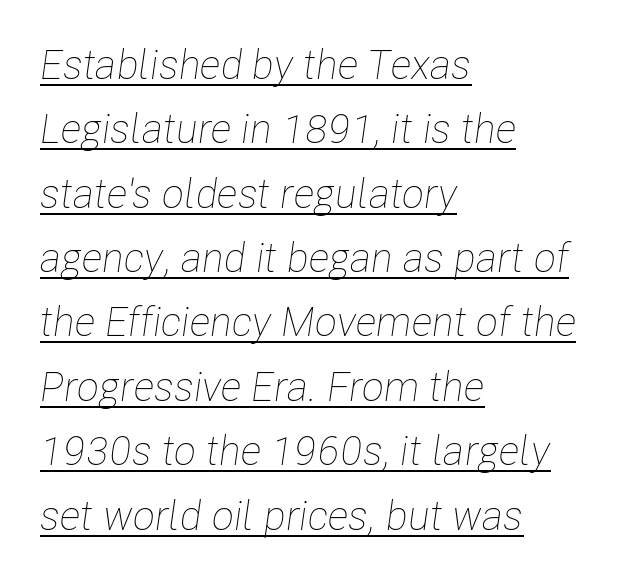
The image shows 41 px thin, condensed type, italic (leaning right); set left-aligned, normal line spacing (1.57x), normal letter spacing, underlined; low stroke contrast and a medium x-height.
